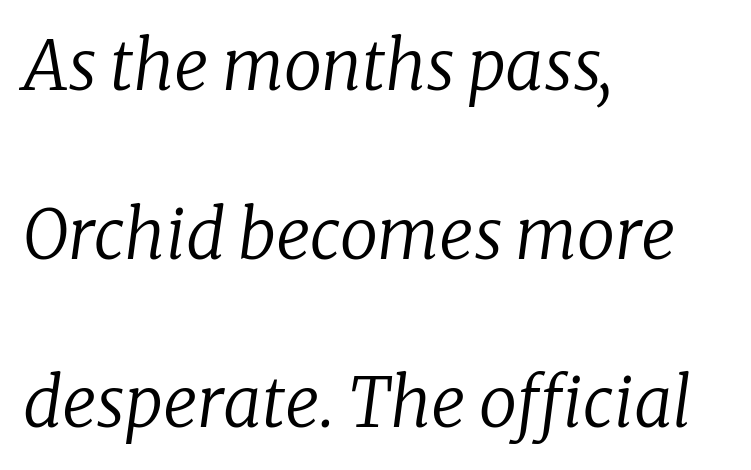
{"serif": "yes", "italic": "yes", "lean": "right", "slant_degrees": 8, "bold": "no", "weight": "regular", "width": "normal", "stroke_contrast": "low", "x_height": "medium", "monospaced": "no", "underline": "no", "align": "left", "line_spacing": "loose", "line_spacing_ratio": 2.48, "letter_spacing": "normal", "letter_spacing_em": 0.0, "glyph_px": 68}
